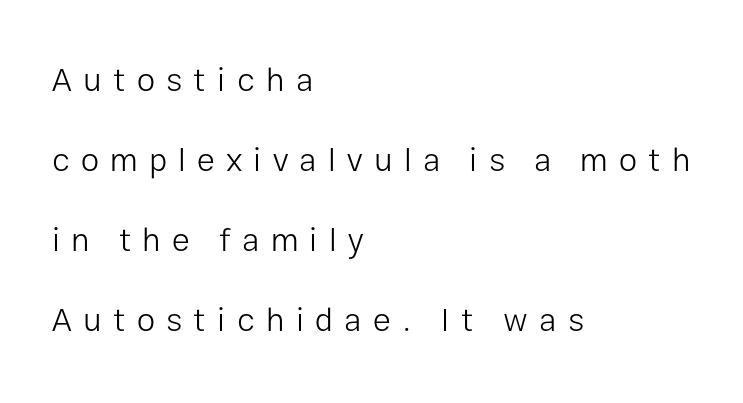
Q: Is the text bold? A: No.
Q: Is the text italic (slanted)? A: No, it is upright.
Q: Is the typeface a serif or a sans-serif typeface? A: Sans-serif.
Q: Is the text underlined? A: No.
Q: How is the paragraph aligned? A: Left-aligned.
Q: Is the spacing between letters normal or unusually wide? A: Unusually wide.
Q: Is the spacing between lines tight, normal or loose? A: Loose.
Q: Width (condensed, normal, or wide)? A: Normal.
Q: Stroke contrast? A: Low.
Q: x-height? A: Medium.
Q: Monospaced? A: No.
